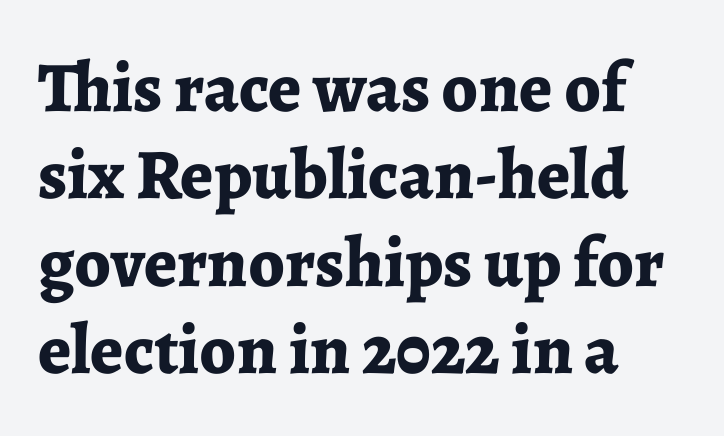
{"serif": "yes", "italic": "no", "bold": "yes", "weight": "bold", "width": "normal", "stroke_contrast": "low", "x_height": "medium", "monospaced": "no", "underline": "no", "align": "left", "line_spacing_ratio": 1.23, "letter_spacing": "normal", "letter_spacing_em": 0.0, "glyph_px": 71}
